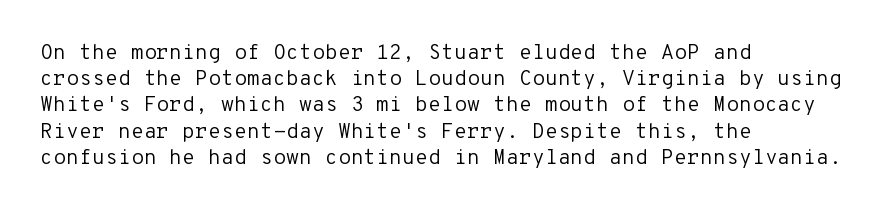
Q: Is the text bold? A: No.
Q: Is the text italic (slanted)? A: No, it is upright.
Q: Is the text underlined? A: No.
Q: How is the paragraph aligned? A: Left-aligned.
Q: Is the spacing between letters normal or unusually wide? A: Normal.
Q: Is the spacing between lines tight, normal or loose? A: Normal.
